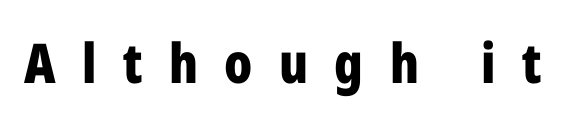
Q: Is the text bold? A: Yes.
Q: Is the text italic (slanted)? A: No, it is upright.
Q: Is the typeface a serif or a sans-serif typeface? A: Sans-serif.
Q: Is the text underlined? A: No.
Q: Is the spacing between letters normal or unusually wide? A: Unusually wide.
Q: Width (condensed, normal, or wide)? A: Condensed.
Q: Stroke contrast? A: Low.
Q: x-height? A: Medium.
Q: Monospaced? A: No.
